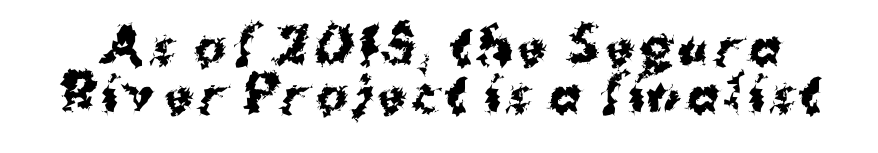
The passage shown is emphatically bold. Proportional: the letters do not fall into vertical columns. What kind of face is this? One without serifs — a sans. What's the leading like? Squeezed, with rows nearly overlapping. Nobody drew a line under any word here.
